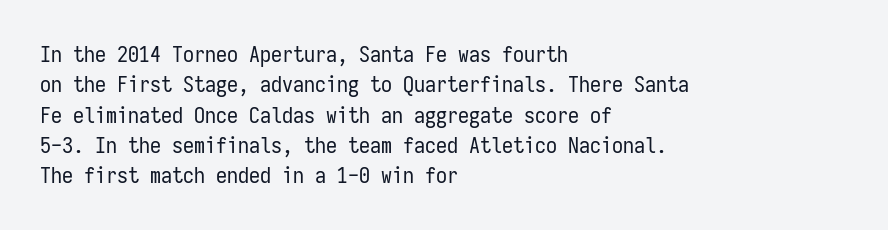
Q: Is the text bold? A: No.
Q: Is the text italic (slanted)? A: No, it is upright.
Q: Is the text underlined? A: No.
Q: How is the paragraph aligned? A: Left-aligned.
Q: Is the spacing between letters normal or unusually wide? A: Normal.
Q: Is the spacing between lines tight, normal or loose? A: Normal.
